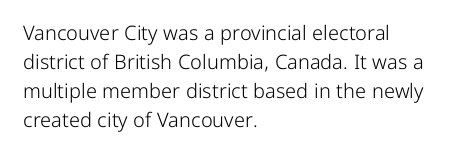
{"italic": "no", "bold": "no", "underline": "no", "align": "left", "line_spacing": "normal", "line_spacing_ratio": 1.45, "letter_spacing": "normal", "letter_spacing_em": 0.0, "glyph_px": 20}
